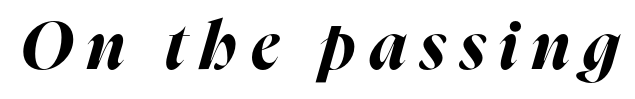
{"italic": "yes", "lean": "right", "slant_degrees": 16, "bold": "yes", "weight": "bold", "width": "normal", "stroke_contrast": "high", "x_height": "medium", "monospaced": "no", "underline": "no", "letter_spacing": "wide", "letter_spacing_em": 0.21, "glyph_px": 66}
